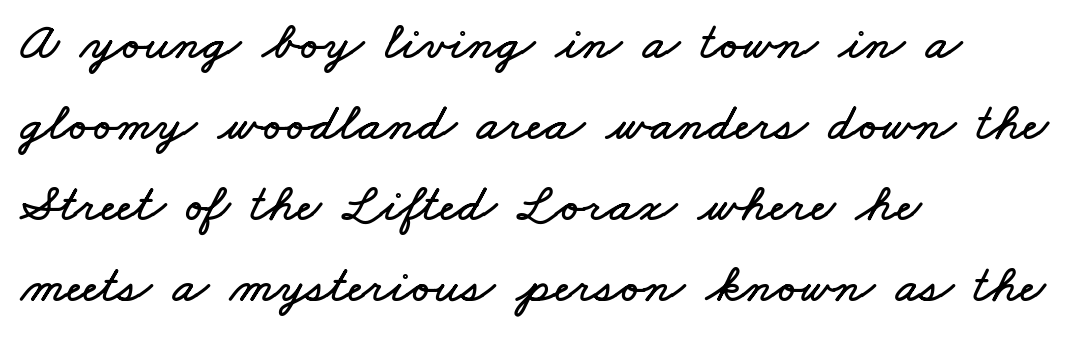
The image shows 53 px wide type; set left-aligned, normal line spacing (1.53x), normal letter spacing, not underlined; low stroke contrast and a small x-height.
